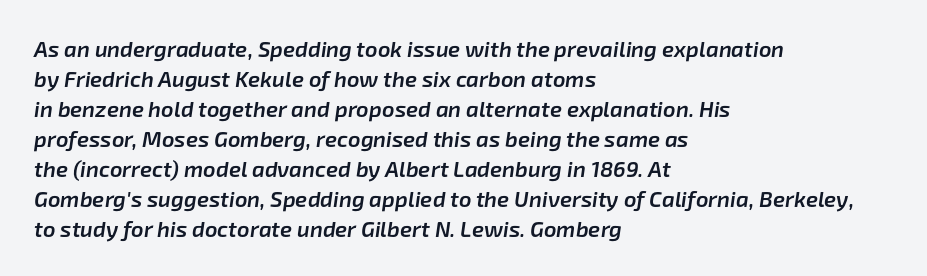
The image shows 22 px text type, italic (leaning right); set left-aligned, normal line spacing (1.36x), normal letter spacing, not underlined.
